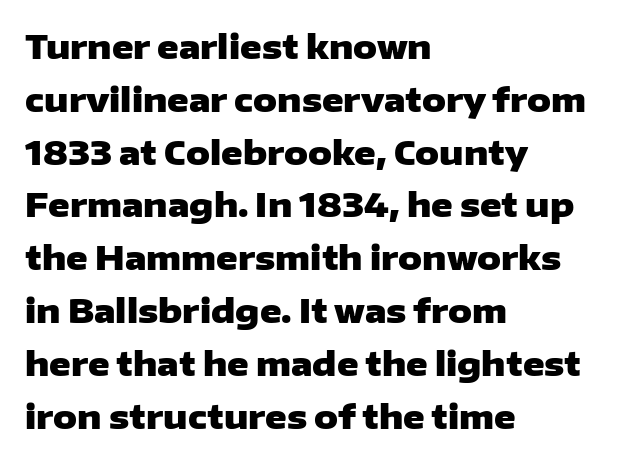
{"serif": "no", "italic": "no", "bold": "yes", "weight": "heavy", "width": "wide", "stroke_contrast": "low", "x_height": "medium", "monospaced": "no", "underline": "no", "align": "left", "line_spacing": "normal", "line_spacing_ratio": 1.6, "letter_spacing": "normal", "letter_spacing_em": 0.0, "glyph_px": 33}
